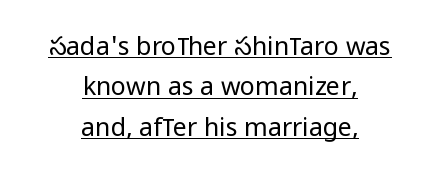
Q: Is the text bold? A: No.
Q: Is the text italic (slanted)? A: No, it is upright.
Q: Is the text underlined? A: Yes.
Q: How is the paragraph aligned? A: Centered.
Q: Is the spacing between letters normal or unusually wide? A: Normal.
Q: Is the spacing between lines tight, normal or loose? A: Normal.
